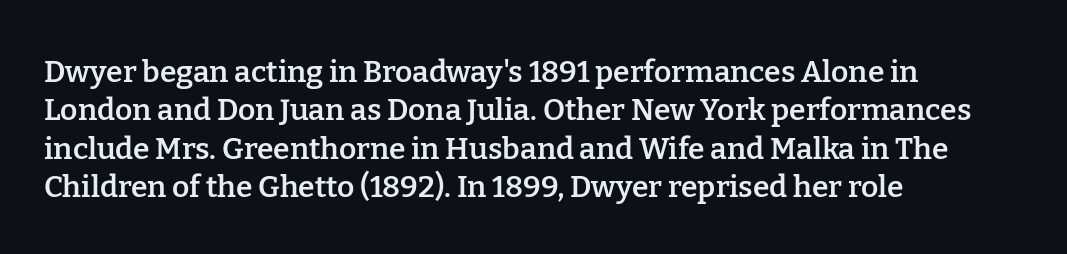
The image shows 30 px semibold serif type, upright; set left-aligned, normal line spacing (1.28x), normal letter spacing, not underlined; low stroke contrast and a medium x-height.
